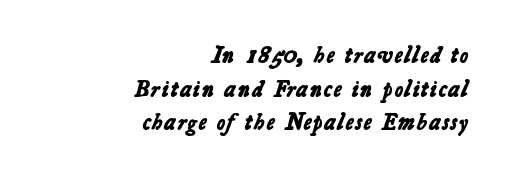
The image shows 23 px bold type; set right-aligned, normal line spacing (1.46x), normal letter spacing, not underlined.
